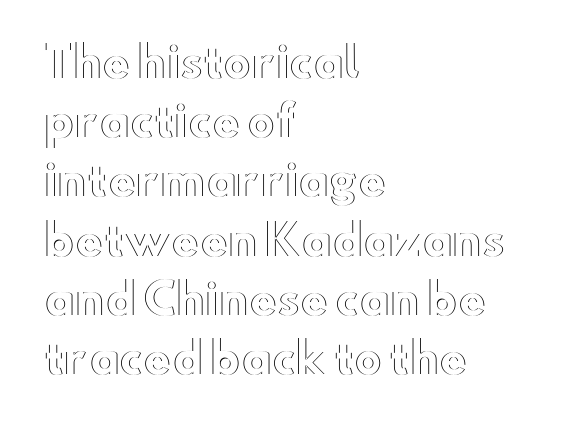
{"italic": "no", "width": "wide", "x_height": "small", "monospaced": "no", "underline": "no", "align": "left", "line_spacing": "normal", "line_spacing_ratio": 1.41, "letter_spacing": "normal", "letter_spacing_em": 0.0, "glyph_px": 42}
